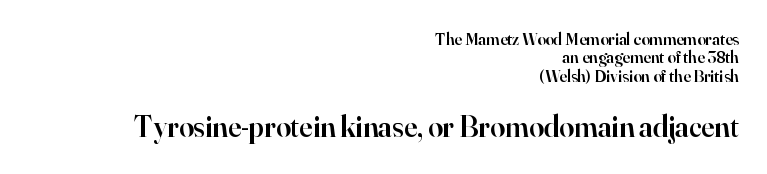
Q: Is the text bold? A: Semi-bold.
Q: Is the text italic (slanted)? A: No, it is upright.
Q: Is the typeface a serif or a sans-serif typeface? A: Serif.
Q: Is the text underlined? A: No.
Q: How is the paragraph aligned? A: Right-aligned.
Q: Is the spacing between letters normal or unusually wide? A: Normal.
Q: Is the spacing between lines tight, normal or loose? A: Tight.
Q: Which block of text is set in a larger size, the first (top) or the second (bottom)? A: The second (bottom) one.
Q: Width (condensed, normal, or wide)? A: Normal.
Q: Stroke contrast? A: High.
Q: x-height? A: Small.
Q: Monospaced? A: No.
